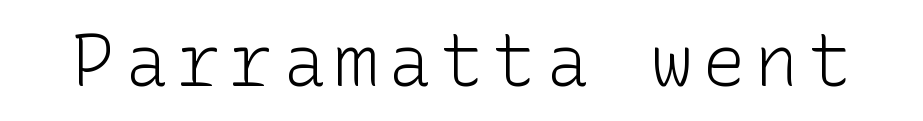
{"serif": "no", "italic": "no", "bold": "no", "weight": "light", "width": "normal", "stroke_contrast": "low", "x_height": "medium", "underline": "no", "glyph_px": 73}
